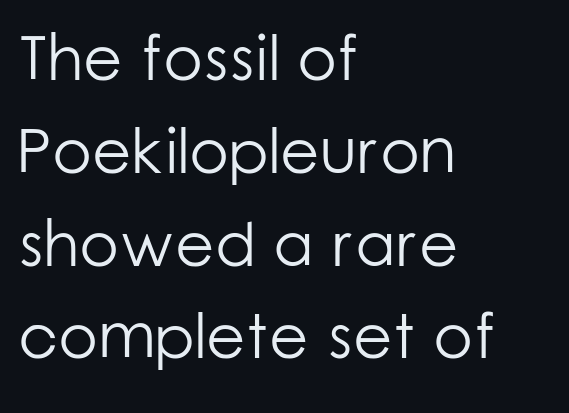
The image shows 64 px light sans-serif type, upright; set left-aligned, normal line spacing (1.45x), normal letter spacing, not underlined; low stroke contrast and a medium x-height.
